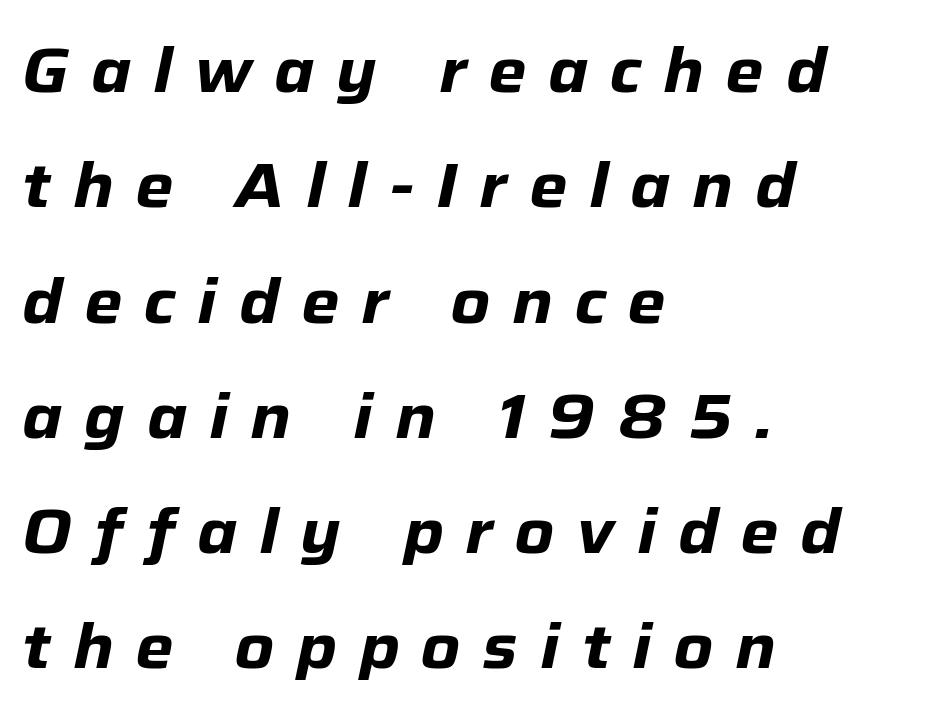
{"italic": "yes", "lean": "right", "slant_degrees": 12, "bold": "yes", "weight": "heavy", "width": "normal", "stroke_contrast": "low", "x_height": "medium", "monospaced": "no", "underline": "no", "align": "left", "line_spacing_ratio": 1.89, "letter_spacing": "wide", "letter_spacing_em": 0.36, "glyph_px": 61}
